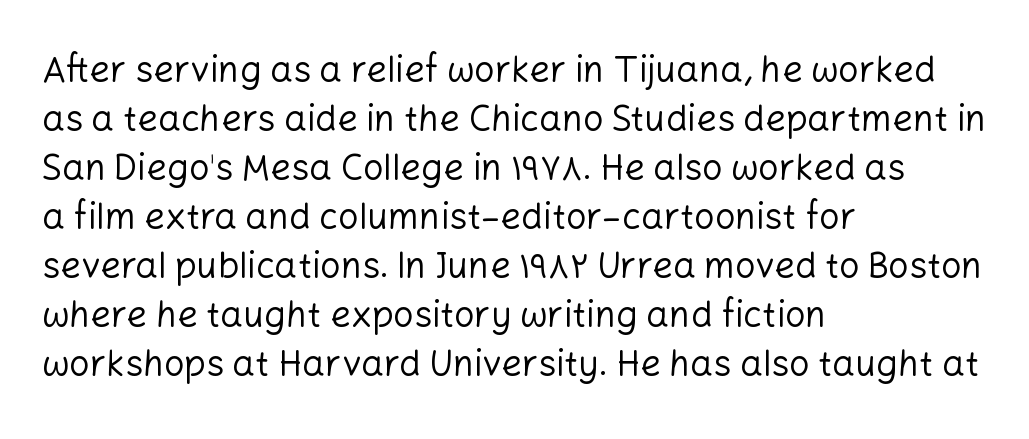
The lines sit at an ordinary, default distance from one another. The area under the type is left untouched. Visually the block forms a straight wall on the left and a jagged coastline on the right. Tracking here is standard; glyphs follow each other at the usual distance.
